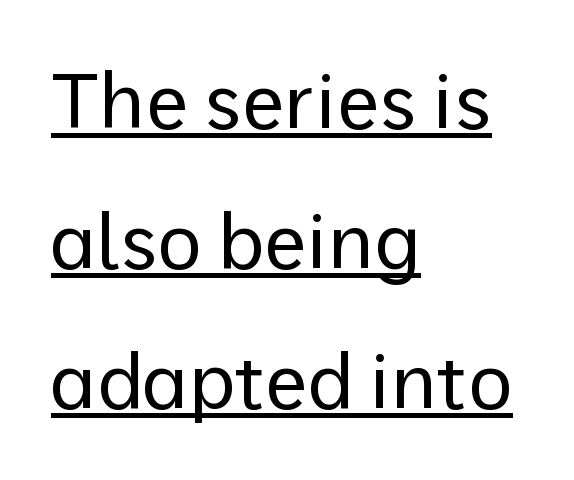
Q: Is the text bold? A: No.
Q: Is the text italic (slanted)? A: No, it is upright.
Q: Is the typeface a serif or a sans-serif typeface? A: Sans-serif.
Q: Is the text underlined? A: Yes.
Q: How is the paragraph aligned? A: Left-aligned.
Q: Is the spacing between letters normal or unusually wide? A: Normal.
Q: Width (condensed, normal, or wide)? A: Normal.
Q: Stroke contrast? A: Low.
Q: x-height? A: Medium.
Q: Monospaced? A: No.
